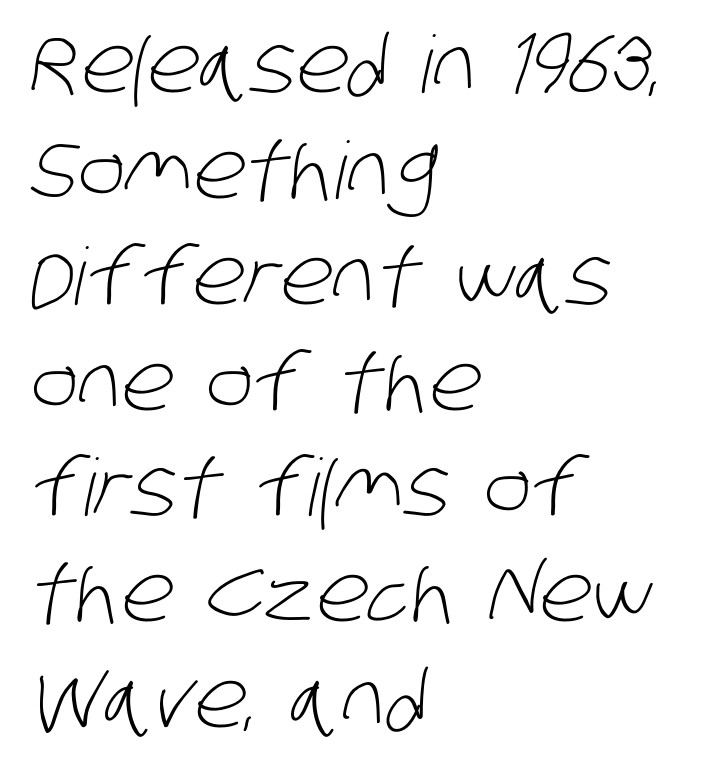
Q: Is the text bold? A: No.
Q: Is the typeface a serif or a sans-serif typeface? A: Sans-serif.
Q: Is the text underlined? A: No.
Q: How is the paragraph aligned? A: Left-aligned.
Q: Is the spacing between letters normal or unusually wide? A: Normal.
Q: Is the spacing between lines tight, normal or loose? A: Normal.
Q: Width (condensed, normal, or wide)? A: Condensed.
Q: Stroke contrast? A: Low.
Q: x-height? A: Large.
Q: Monospaced? A: No.
